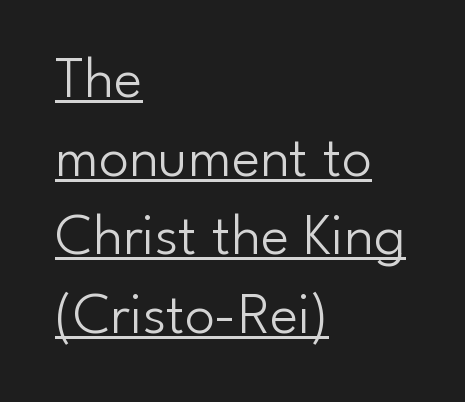
Does the leading feel generous? No, just average. The rendered words wear a rule along their underside. A typesetter would call this zero additional tracking. Observe the absence of serifs on each vertical stroke in this sample. Unbolded letterforms with no extra heft.
